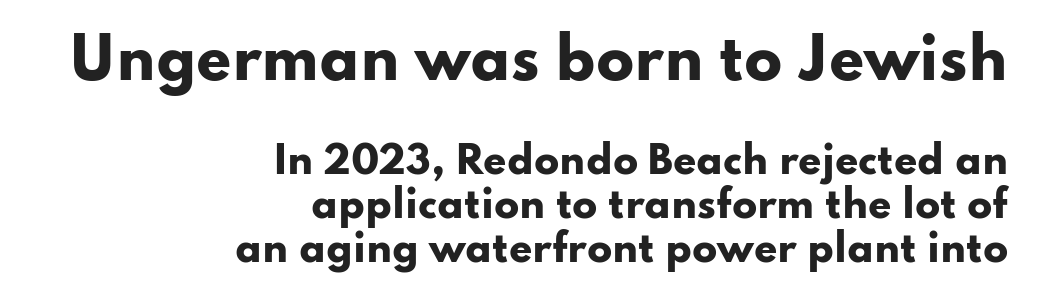
The image shows 56 px heavy, wide sans-serif type, upright; set right-aligned, line spacing 1.19x, normal letter spacing, not underlined; the first (top) block is 1.51x larger; low stroke contrast and a small x-height.
